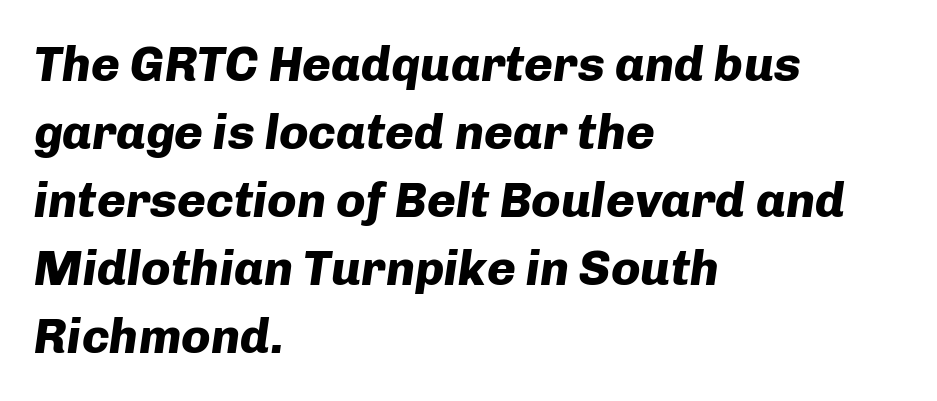
Which margin do the lines hug? The left one — the right edge is uneven. The passage shown is typed in a proportional face where columns would drift. Letter spacing: default. Only glyphs here, with clear space below each row.
